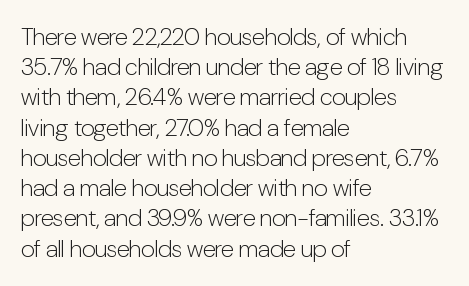
The weight would be labelled regular, book, light, or lighter still. Every stem runs plumb, perpendicular to the baseline. Descender tails drop into unmarked territory. One glance says typical: line gaps are just what's usual.
